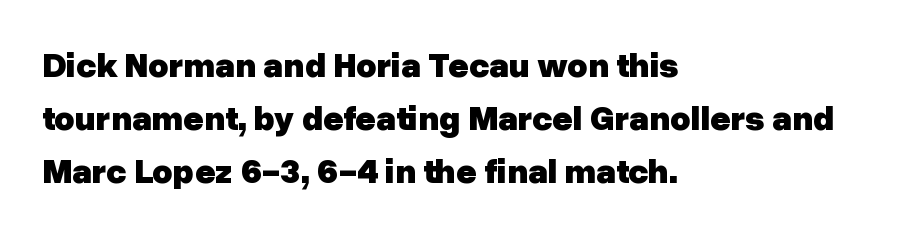
Q: Is the text bold? A: Yes.
Q: Is the text italic (slanted)? A: No, it is upright.
Q: Is the typeface a serif or a sans-serif typeface? A: Sans-serif.
Q: Is the text underlined? A: No.
Q: How is the paragraph aligned? A: Left-aligned.
Q: Is the spacing between letters normal or unusually wide? A: Normal.
Q: Is the spacing between lines tight, normal or loose? A: Normal.
Q: Width (condensed, normal, or wide)? A: Normal.
Q: Stroke contrast? A: Low.
Q: x-height? A: Medium.
Q: Monospaced? A: No.
